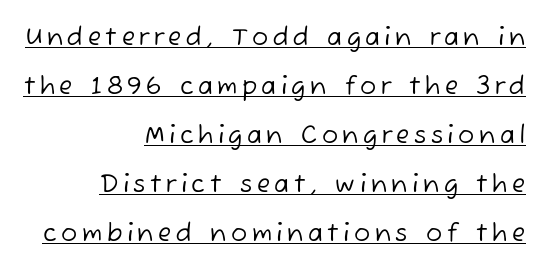
The image shows 24 px text type; set right-aligned, loose line spacing (2.04x), underlined.
